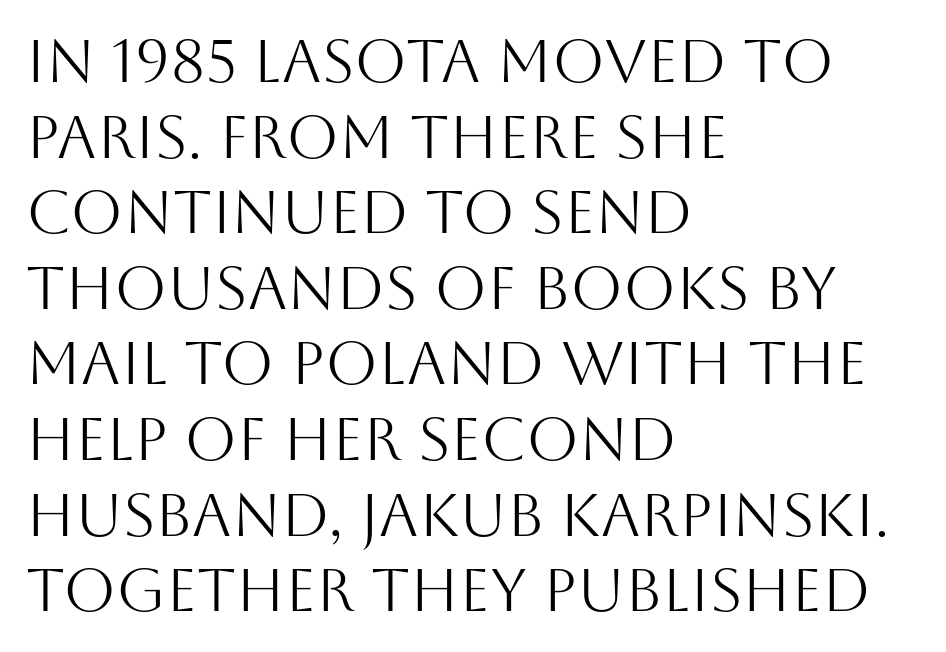
{"serif": "no", "italic": "no", "bold": "no", "weight": "light", "width": "normal", "stroke_contrast": "medium", "x_height": "large", "monospaced": "no", "underline": "no", "align": "left", "line_spacing": "normal", "line_spacing_ratio": 1.26, "letter_spacing": "normal", "letter_spacing_em": 0.0, "glyph_px": 60}
